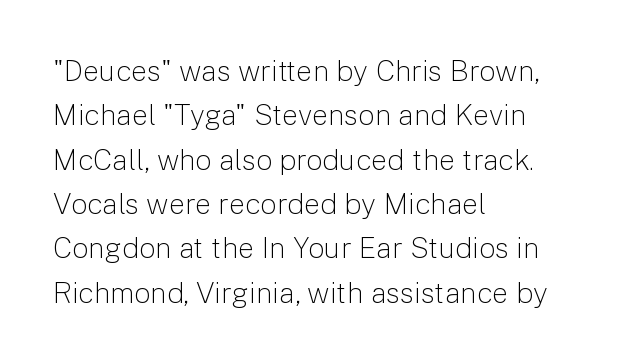
Q: Is the text bold? A: No.
Q: Is the text italic (slanted)? A: No, it is upright.
Q: Is the typeface a serif or a sans-serif typeface? A: Sans-serif.
Q: Is the text underlined? A: No.
Q: How is the paragraph aligned? A: Left-aligned.
Q: Is the spacing between letters normal or unusually wide? A: Normal.
Q: Is the spacing between lines tight, normal or loose? A: Normal.
Q: Width (condensed, normal, or wide)? A: Normal.
Q: Stroke contrast? A: Low.
Q: x-height? A: Medium.
Q: Monospaced? A: No.
